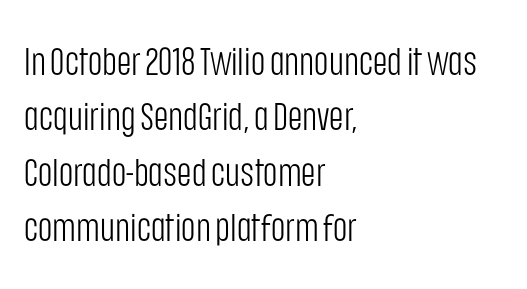
Q: Is the text bold? A: No.
Q: Is the text italic (slanted)? A: No, it is upright.
Q: Is the typeface a serif or a sans-serif typeface? A: Sans-serif.
Q: Is the text underlined? A: No.
Q: How is the paragraph aligned? A: Left-aligned.
Q: Is the spacing between letters normal or unusually wide? A: Normal.
Q: Is the spacing between lines tight, normal or loose? A: Normal.
Q: Width (condensed, normal, or wide)? A: Condensed.
Q: Stroke contrast? A: Low.
Q: x-height? A: Large.
Q: Monospaced? A: No.
